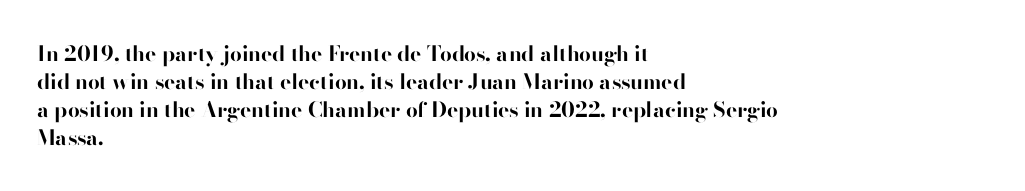
Q: Is the text bold? A: Yes.
Q: Is the text italic (slanted)? A: No, it is upright.
Q: Is the text underlined? A: No.
Q: How is the paragraph aligned? A: Left-aligned.
Q: Is the spacing between letters normal or unusually wide? A: Normal.
Q: Is the spacing between lines tight, normal or loose? A: Normal.
